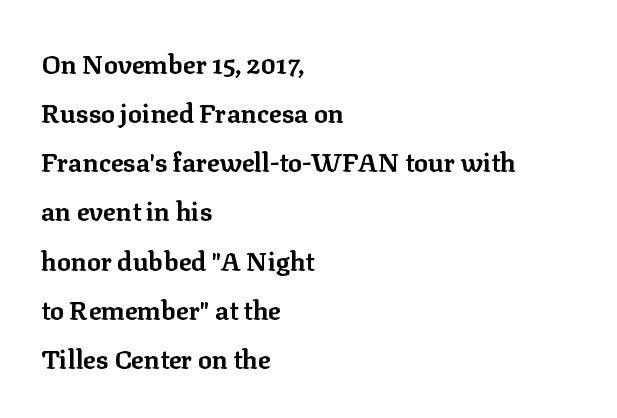
The glyphs have the mass of a bold cut. Nobody touched the tracking dial on this one. A classic flush-left, rag-right setting is used for this passage. Characters remain perfectly vertical along every line. Unmarked baselines from the first word to the last.
